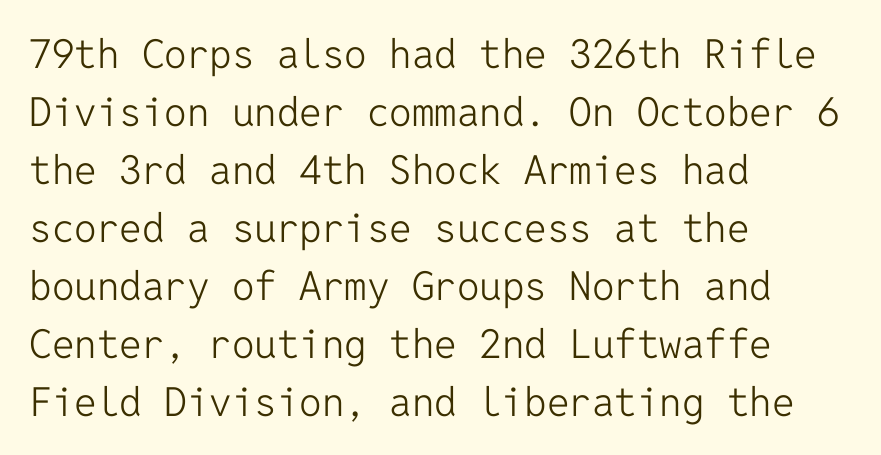
The image shows 40 px light sans-serif type, upright, monospaced; set left-aligned, normal line spacing (1.45x), normal letter spacing, not underlined; low stroke contrast and a medium x-height.
